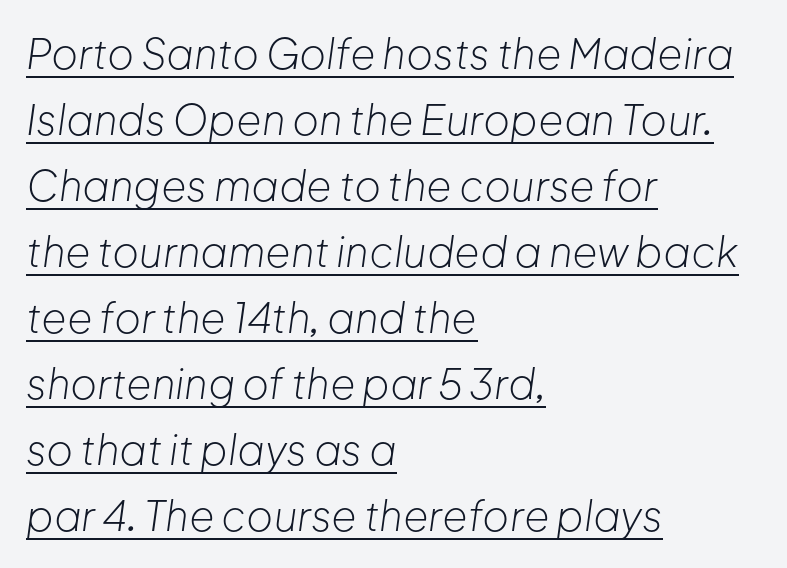
The image shows 41 px light type, italic (leaning right); set left-aligned, normal line spacing (1.61x), normal letter spacing, underlined; low stroke contrast and a medium x-height.
